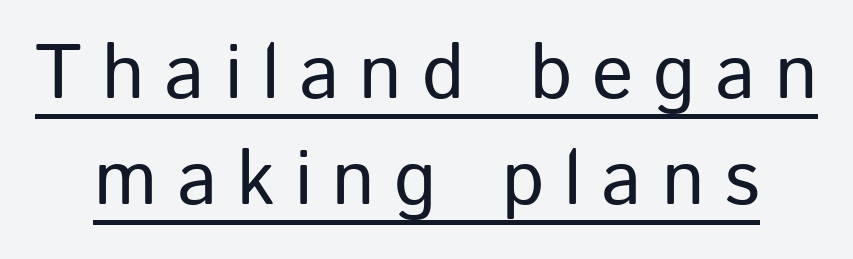
{"serif": "no", "italic": "no", "bold": "no", "weight": "regular", "width": "normal", "stroke_contrast": "low", "x_height": "medium", "monospaced": "no", "underline": "yes", "line_spacing": "normal", "line_spacing_ratio": 1.38, "letter_spacing": "wide", "letter_spacing_em": 0.26, "glyph_px": 77}
